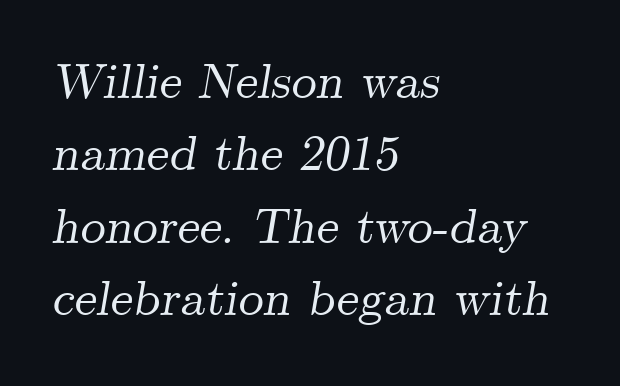
The image shows 50 px serif type, italic (leaning right); set left-aligned, normal line spacing (1.45x), normal letter spacing, not underlined; medium stroke contrast and a small x-height.
